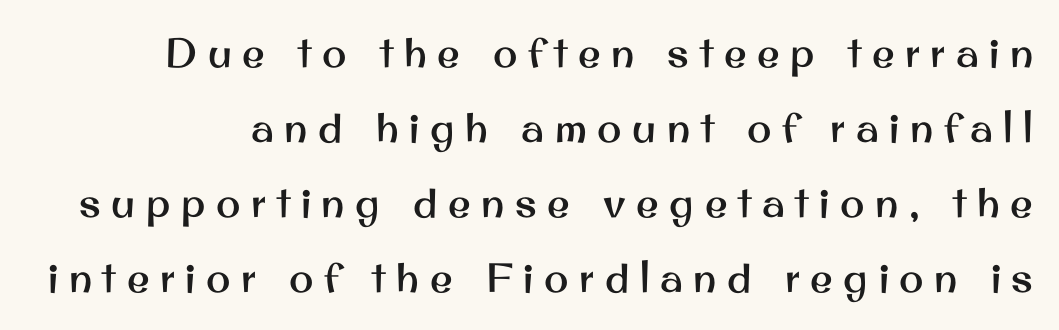
Q: Is the text italic (slanted)? A: No, it is upright.
Q: Is the typeface a serif or a sans-serif typeface? A: Sans-serif.
Q: Is the text underlined? A: No.
Q: Is the spacing between letters normal or unusually wide? A: Unusually wide.
Q: Width (condensed, normal, or wide)? A: Normal.
Q: Stroke contrast? A: Medium.
Q: x-height? A: Small.
Q: Monospaced? A: No.
